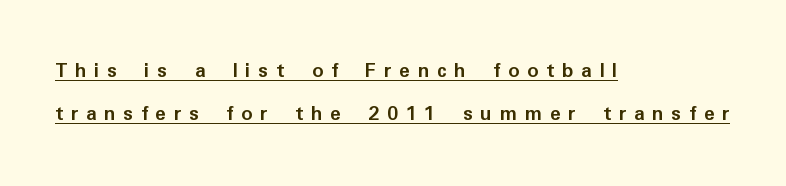
Students, observe the line beneath the letters — that is underlining. The rendering inserts visible extra space after every character. Every letter is thick-stroked: bold, no question. Layout note: lines flush left.
